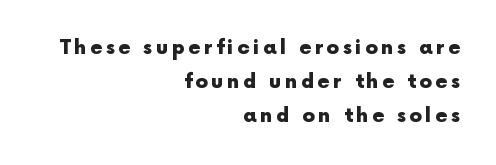
Q: Is the text bold? A: Yes.
Q: Is the text italic (slanted)? A: No, it is upright.
Q: Is the text underlined? A: No.
Q: How is the paragraph aligned? A: Right-aligned.
